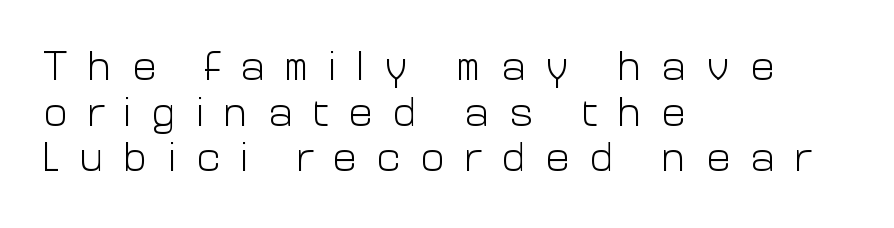
The image shows 41 px light sans-serif type, upright; set left-aligned, tight line spacing (1.11x), unusually wide letter spacing (+0.48 em), not underlined; low stroke contrast and a medium x-height.
